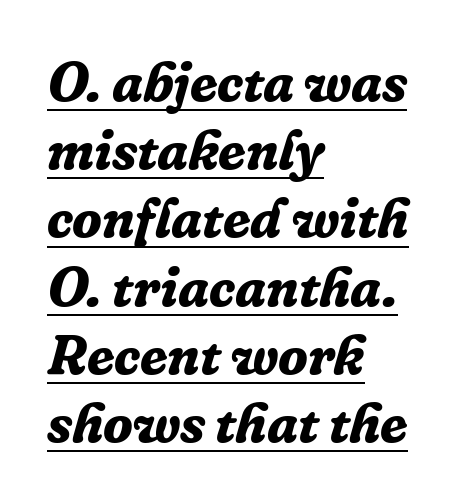
Q: Is the text bold? A: Yes.
Q: Is the text italic (slanted)? A: Yes, it leans right by about 16 degrees.
Q: Is the typeface a serif or a sans-serif typeface? A: Serif.
Q: Is the text underlined? A: Yes.
Q: How is the paragraph aligned? A: Left-aligned.
Q: Is the spacing between letters normal or unusually wide? A: Normal.
Q: Width (condensed, normal, or wide)? A: Normal.
Q: Stroke contrast? A: Low.
Q: x-height? A: Medium.
Q: Monospaced? A: No.
